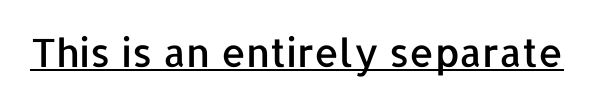
{"serif": "no", "italic": "no", "width": "normal", "stroke_contrast": "low", "x_height": "medium", "monospaced": "no", "underline": "yes", "letter_spacing": "normal", "letter_spacing_em": 0.0, "glyph_px": 39}
